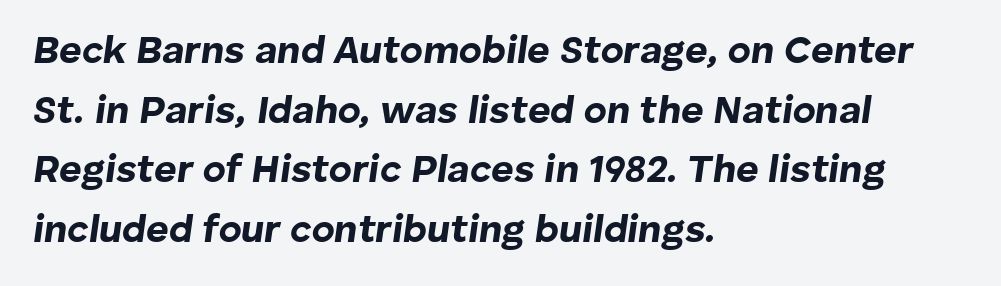
A typesetter would call this proportional, since set widths differ per character. Look at the stroke-to-counter ratio: heavy, a bold. Observe the lean: these are italic letterforms. These lines keep a tight, regular rhythm from letter to letter.
